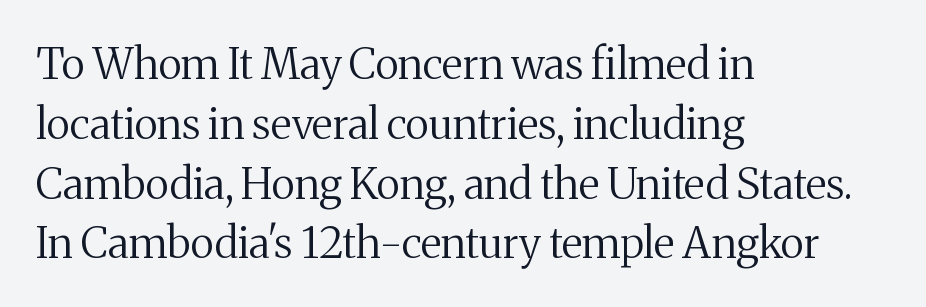
{"serif": "yes", "italic": "no", "bold": "no", "weight": "regular", "width": "normal", "stroke_contrast": "medium", "x_height": "medium", "monospaced": "no", "underline": "no", "align": "left", "line_spacing": "normal", "line_spacing_ratio": 1.39, "letter_spacing": "normal", "letter_spacing_em": 0.0, "glyph_px": 43}
